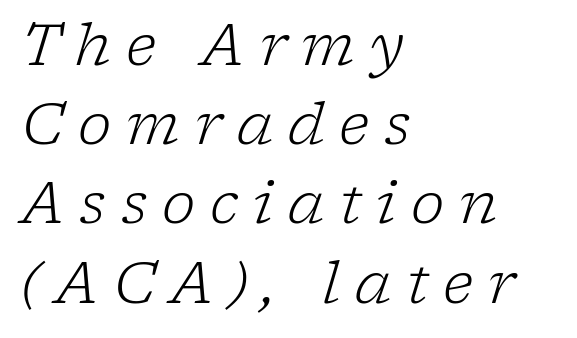
The image shows 57 px light serif type, italic (leaning right); set left-aligned, normal line spacing (1.39x), unusually wide letter spacing (+0.26 em), not underlined; low stroke contrast and a medium x-height.
